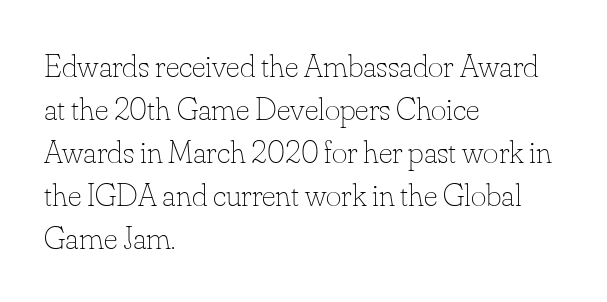
{"italic": "no", "bold": "no", "weight": "thin", "width": "normal", "stroke_contrast": "low", "x_height": "small", "monospaced": "no", "underline": "no", "align": "left", "line_spacing": "normal", "line_spacing_ratio": 1.3, "letter_spacing": "normal", "letter_spacing_em": 0.0, "glyph_px": 33}
